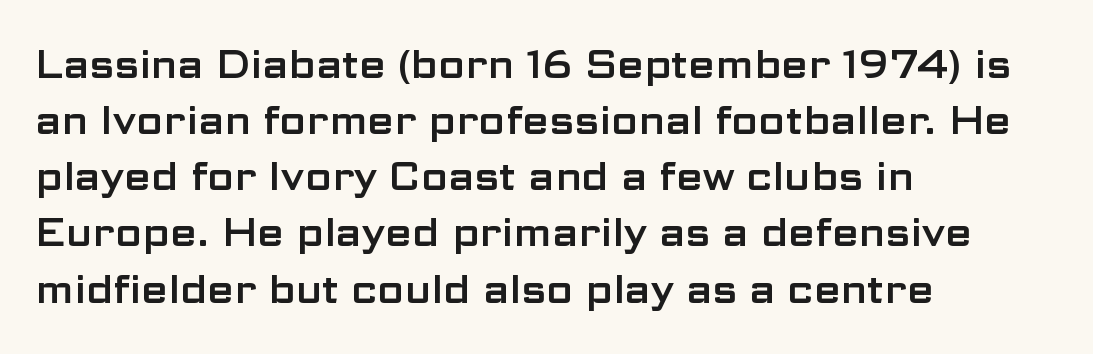
{"serif": "no", "italic": "no", "width": "wide", "stroke_contrast": "low", "x_height": "medium", "monospaced": "no", "underline": "no", "align": "left", "line_spacing": "normal", "line_spacing_ratio": 1.44, "letter_spacing": "normal", "letter_spacing_em": 0.0, "glyph_px": 39}
